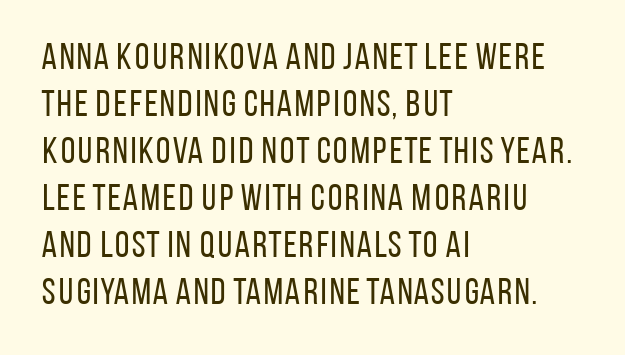
In terms of letterform style, serifs are entirely absent. The designer left line spacing at the default. Compared with a centered layout, this one pins lines to the left instead. Italic: no, the glyphs are upright roman.
